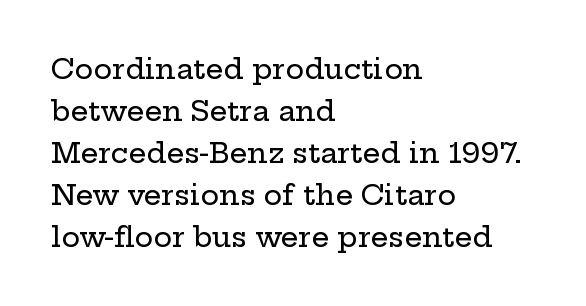
The image shows 28 px wide serif type, upright; set left-aligned, normal line spacing (1.5x), normal letter spacing, not underlined; low stroke contrast and a medium x-height.
